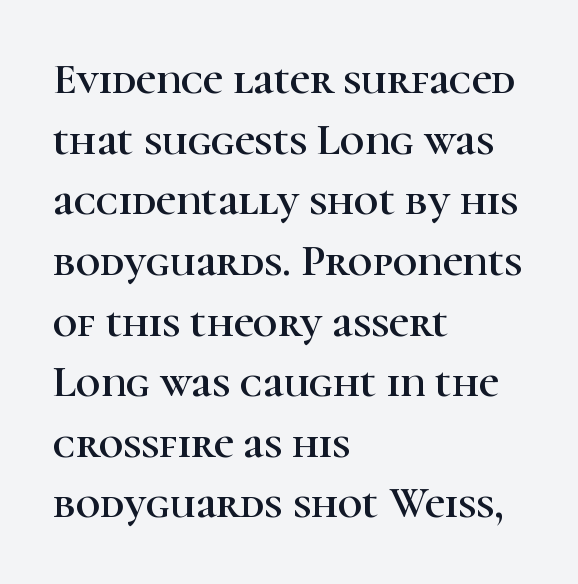
Q: Is the text italic (slanted)? A: No, it is upright.
Q: Is the typeface a serif or a sans-serif typeface? A: Serif.
Q: Is the text underlined? A: No.
Q: How is the paragraph aligned? A: Left-aligned.
Q: Is the spacing between letters normal or unusually wide? A: Normal.
Q: Is the spacing between lines tight, normal or loose? A: Normal.
Q: Width (condensed, normal, or wide)? A: Normal.
Q: Stroke contrast? A: High.
Q: x-height? A: Medium.
Q: Monospaced? A: No.
